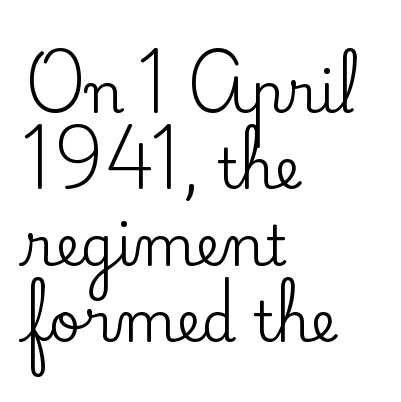
Q: Is the text italic (slanted)? A: No, it is upright.
Q: Is the typeface a serif or a sans-serif typeface? A: Serif.
Q: Is the text underlined? A: No.
Q: How is the paragraph aligned? A: Left-aligned.
Q: Is the spacing between letters normal or unusually wide? A: Normal.
Q: Is the spacing between lines tight, normal or loose? A: Normal.
Q: Width (condensed, normal, or wide)? A: Normal.
Q: Stroke contrast? A: Low.
Q: x-height? A: Small.
Q: Monospaced? A: No.
